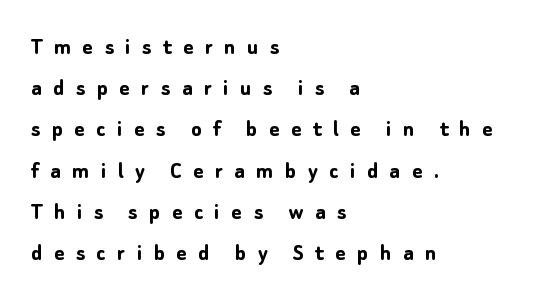
Q: Is the text bold? A: Yes.
Q: Is the text italic (slanted)? A: No, it is upright.
Q: Is the text underlined? A: No.
Q: How is the paragraph aligned? A: Left-aligned.
Q: Is the spacing between letters normal or unusually wide? A: Unusually wide.
Q: Is the spacing between lines tight, normal or loose? A: Normal.
